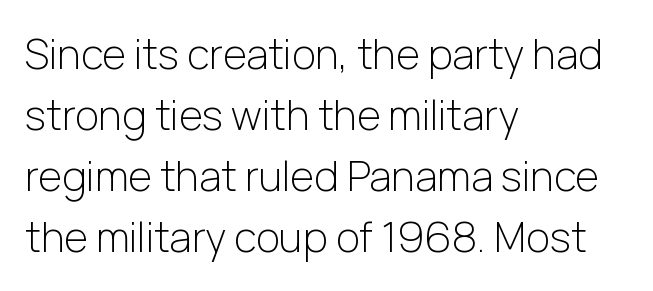
{"serif": "no", "italic": "no", "bold": "no", "weight": "light", "width": "normal", "stroke_contrast": "low", "x_height": "medium", "monospaced": "no", "underline": "no", "align": "left", "line_spacing": "normal", "line_spacing_ratio": 1.49, "letter_spacing": "normal", "letter_spacing_em": 0.0, "glyph_px": 41}
